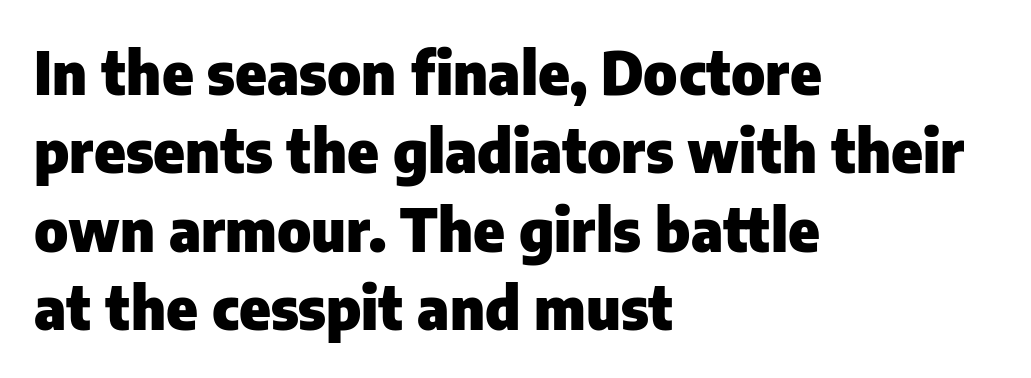
A typesetter would call this leading conventional body-copy spacing. Check the space under the baseline: it is left empty. The tracking reads as untouched default to a designer's eye. The rendering uses natural spacing where letterforms have individual widths. The rendering anchors every line to the left-hand side.
